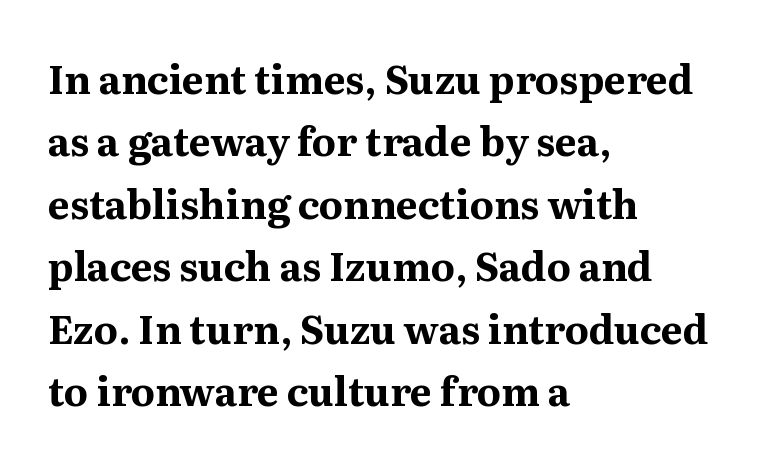
Q: Is the text bold? A: Yes.
Q: Is the text italic (slanted)? A: No, it is upright.
Q: Is the typeface a serif or a sans-serif typeface? A: Serif.
Q: Is the text underlined? A: No.
Q: How is the paragraph aligned? A: Left-aligned.
Q: Is the spacing between letters normal or unusually wide? A: Normal.
Q: Is the spacing between lines tight, normal or loose? A: Normal.
Q: Width (condensed, normal, or wide)? A: Normal.
Q: Stroke contrast? A: Medium.
Q: x-height? A: Medium.
Q: Monospaced? A: No.
